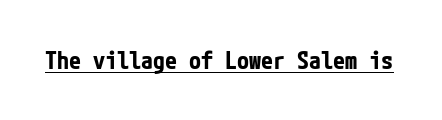
{"italic": "no", "bold": "yes", "underline": "yes", "letter_spacing": "normal", "letter_spacing_em": 0.0, "glyph_px": 24}
